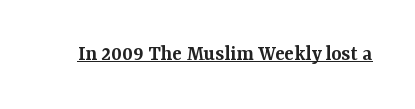
Typesetter's note: demi weight, one step under bold. This sample uses plain, unmodified letter spacing. Honestly, the underline is the first thing you notice here. A typesetter would mark this as roman, not italic.
